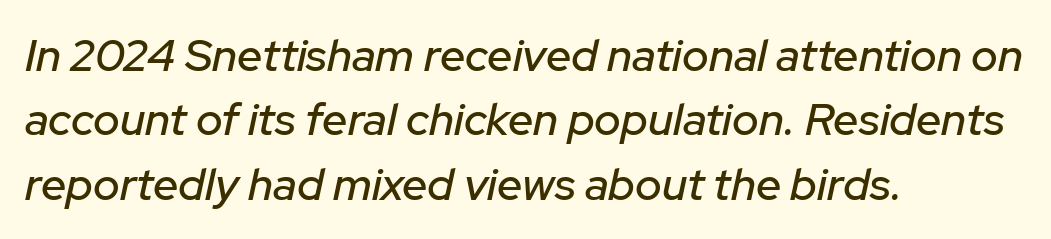
Q: Is the text italic (slanted)? A: Yes, it leans right by about 12 degrees.
Q: Is the text underlined? A: No.
Q: How is the paragraph aligned? A: Left-aligned.
Q: Is the spacing between letters normal or unusually wide? A: Normal.
Q: Is the spacing between lines tight, normal or loose? A: Normal.
Q: Width (condensed, normal, or wide)? A: Normal.
Q: Stroke contrast? A: Low.
Q: x-height? A: Medium.
Q: Monospaced? A: No.
